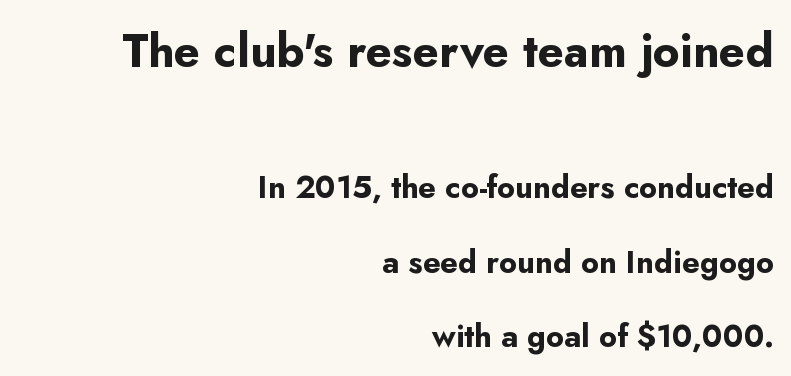
The letters advance in unequal steps, a hallmark of proportional type. The area under the type is left untouched. The lines are spread far apart with generous leading. This sample is right-justified, so line beginnings fall wherever the words allow.
